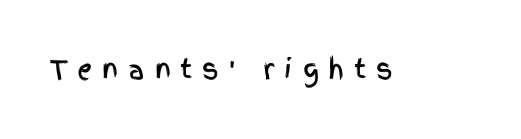
Q: Is the text italic (slanted)? A: No, it is upright.
Q: Is the text underlined? A: No.
Q: Is the spacing between letters normal or unusually wide? A: Unusually wide.
